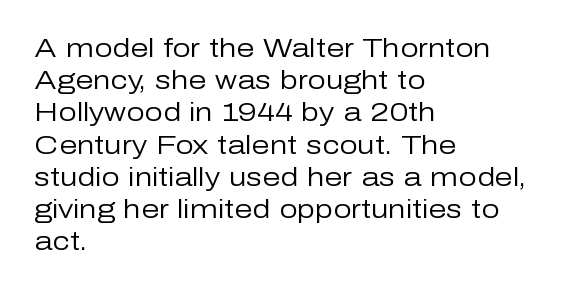
Q: Is the text bold? A: No.
Q: Is the text italic (slanted)? A: No, it is upright.
Q: Is the text underlined? A: No.
Q: How is the paragraph aligned? A: Left-aligned.
Q: Is the spacing between letters normal or unusually wide? A: Normal.
